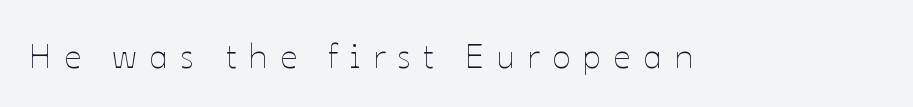
{"italic": "no", "bold": "no", "weight": "thin", "width": "normal", "stroke_contrast": "low", "x_height": "medium", "monospaced": "no", "underline": "no", "letter_spacing": "wide", "letter_spacing_em": 0.36, "glyph_px": 34}
